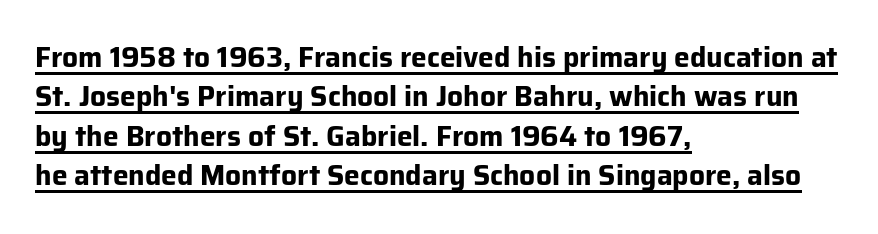
If you measured baseline to baseline, you'd find a middling distance. Spacing verdict: proportional, widths tailored to each character. Underlining? Definitely there. A typesetter would call this zero additional tracking.
